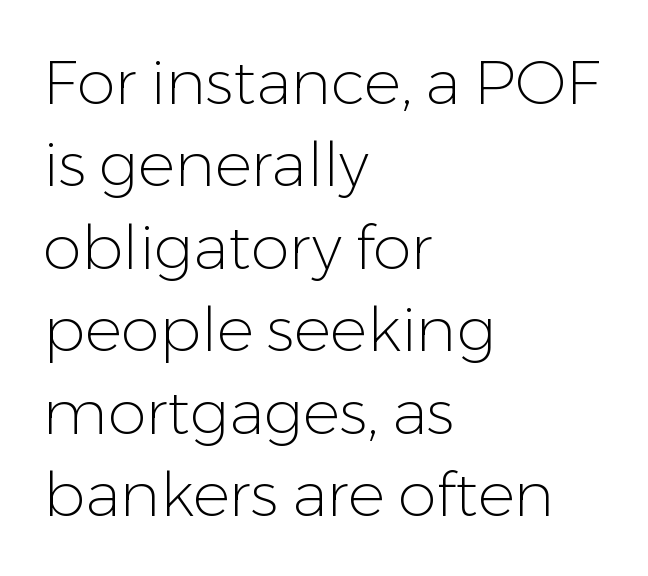
{"serif": "no", "italic": "no", "bold": "no", "weight": "light", "width": "normal", "stroke_contrast": "low", "x_height": "medium", "monospaced": "no", "underline": "no", "align": "left", "line_spacing": "normal", "line_spacing_ratio": 1.33, "letter_spacing": "normal", "letter_spacing_em": 0.0, "glyph_px": 62}
